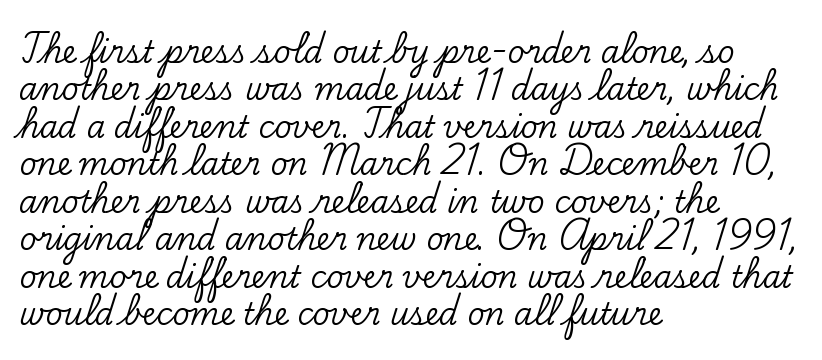
Q: Is the text italic (slanted)? A: Yes.
Q: Is the typeface a serif or a sans-serif typeface? A: Serif.
Q: Is the text underlined? A: No.
Q: How is the paragraph aligned? A: Left-aligned.
Q: Is the spacing between letters normal or unusually wide? A: Normal.
Q: Is the spacing between lines tight, normal or loose? A: Normal.
Q: Width (condensed, normal, or wide)? A: Normal.
Q: Stroke contrast? A: Low.
Q: x-height? A: Small.
Q: Monospaced? A: No.
